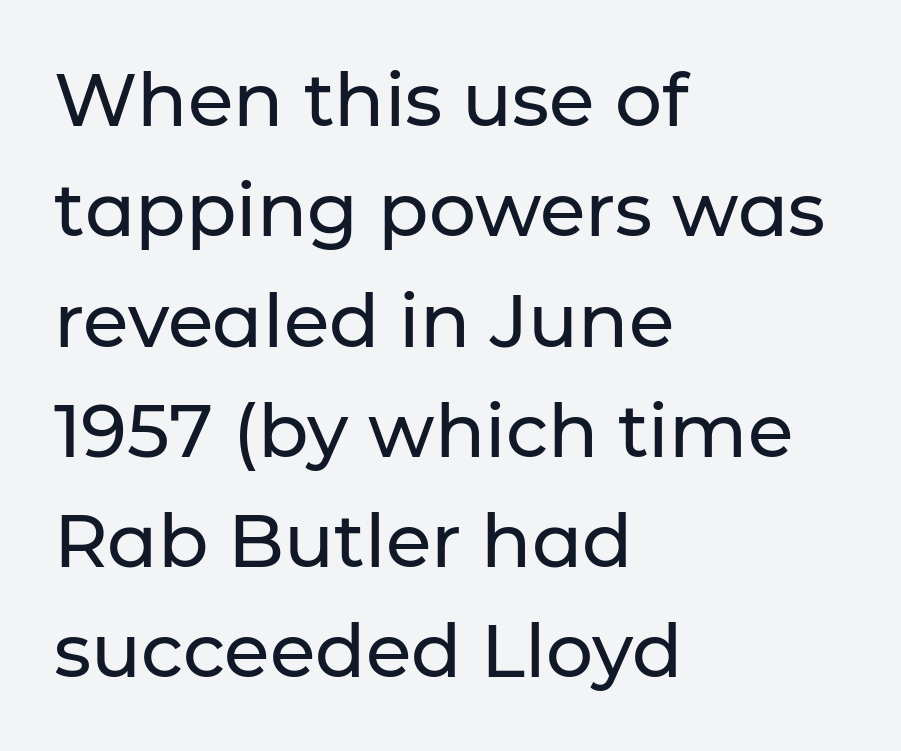
{"serif": "no", "italic": "no", "width": "normal", "stroke_contrast": "low", "x_height": "medium", "monospaced": "no", "underline": "no", "align": "left", "line_spacing": "normal", "line_spacing_ratio": 1.49, "letter_spacing": "normal", "letter_spacing_em": 0.0, "glyph_px": 74}
